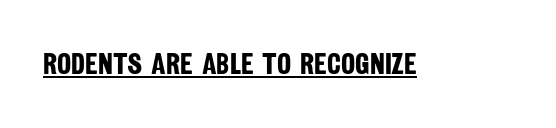
Short note: letters normally spaced. Every word sits above its own underline. You can tell from the bare stems that sans-serif type was used. The rendering uses natural spacing where letterforms have individual widths.
